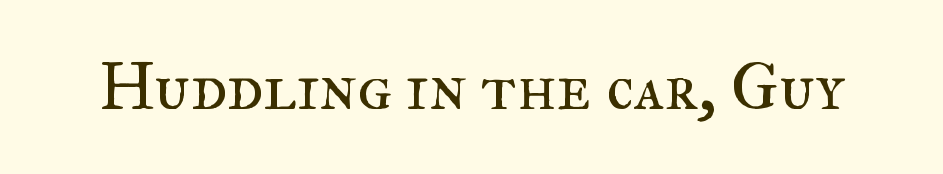
Q: Is the text bold? A: No.
Q: Is the text italic (slanted)? A: No, it is upright.
Q: Is the typeface a serif or a sans-serif typeface? A: Serif.
Q: Is the text underlined? A: No.
Q: Is the spacing between letters normal or unusually wide? A: Normal.
Q: Width (condensed, normal, or wide)? A: Normal.
Q: Stroke contrast? A: Medium.
Q: x-height? A: Small.
Q: Monospaced? A: No.
